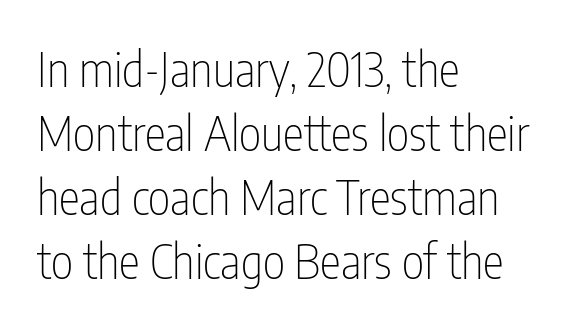
Horizontal bands of white between lines are of average thickness. Think of a printed novel: that variable character pitch is what you see here. You could call the tracking neutral — neither tight nor loose. Is the stroke heavy? The answer is a plain regular-or-lighter. Every stem runs plumb, perpendicular to the baseline.
